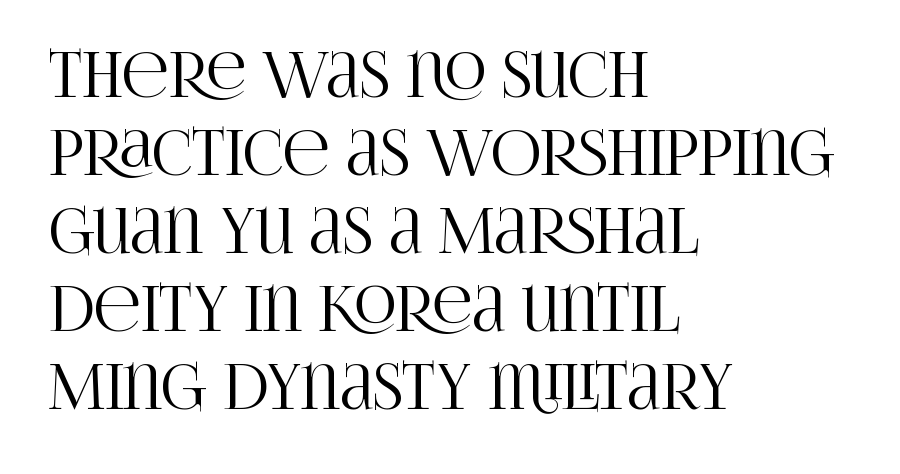
{"serif": "yes", "italic": "no", "width": "condensed", "stroke_contrast": "high", "x_height": "large", "monospaced": "no", "underline": "no", "align": "left", "line_spacing": "normal", "line_spacing_ratio": 1.26, "letter_spacing": "normal", "letter_spacing_em": 0.0, "glyph_px": 62}
